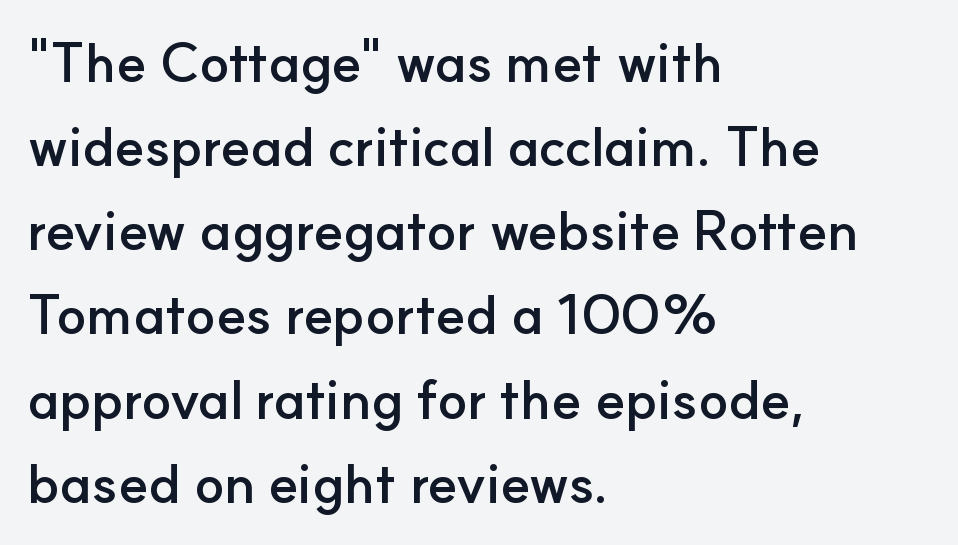
{"serif": "no", "italic": "no", "bold": "yes", "weight": "semibold", "width": "normal", "stroke_contrast": "low", "x_height": "small", "monospaced": "no", "underline": "no", "align": "left", "line_spacing": "normal", "line_spacing_ratio": 1.53, "letter_spacing": "normal", "letter_spacing_em": 0.0, "glyph_px": 55}
